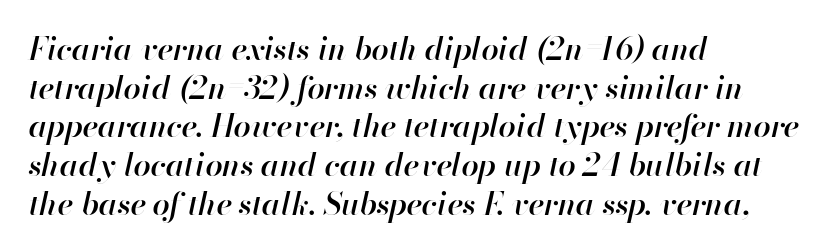
Q: Is the text bold? A: Semi-bold.
Q: Is the text italic (slanted)? A: Yes, it leans right by about 13 degrees.
Q: Is the text underlined? A: No.
Q: How is the paragraph aligned? A: Left-aligned.
Q: Is the spacing between letters normal or unusually wide? A: Normal.
Q: Is the spacing between lines tight, normal or loose? A: Normal.
Q: Width (condensed, normal, or wide)? A: Normal.
Q: Stroke contrast? A: High.
Q: x-height? A: Small.
Q: Monospaced? A: No.
